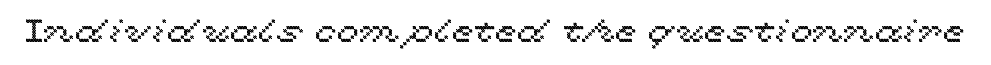
The image shows 32 px wide type; set normal letter spacing, not underlined; a medium x-height.
